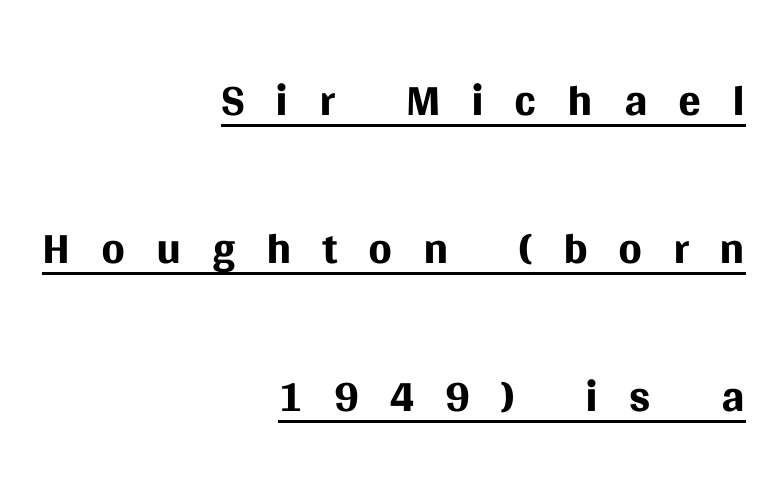
Q: Is the text bold? A: No.
Q: Is the text italic (slanted)? A: No, it is upright.
Q: Is the typeface a serif or a sans-serif typeface? A: Sans-serif.
Q: Is the text underlined? A: Yes.
Q: How is the paragraph aligned? A: Right-aligned.
Q: Is the spacing between letters normal or unusually wide? A: Unusually wide.
Q: Is the spacing between lines tight, normal or loose? A: Loose.
Q: Width (condensed, normal, or wide)? A: Normal.
Q: Stroke contrast? A: Medium.
Q: x-height? A: Large.
Q: Monospaced? A: No.
